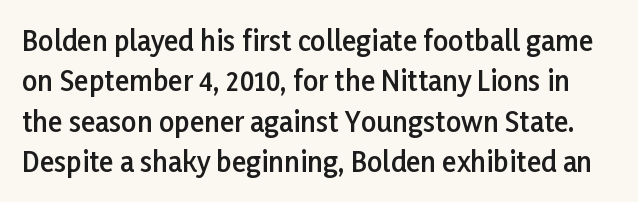
The image shows 27 px text type, upright; set normal line spacing (1.5x), normal letter spacing, not underlined.
